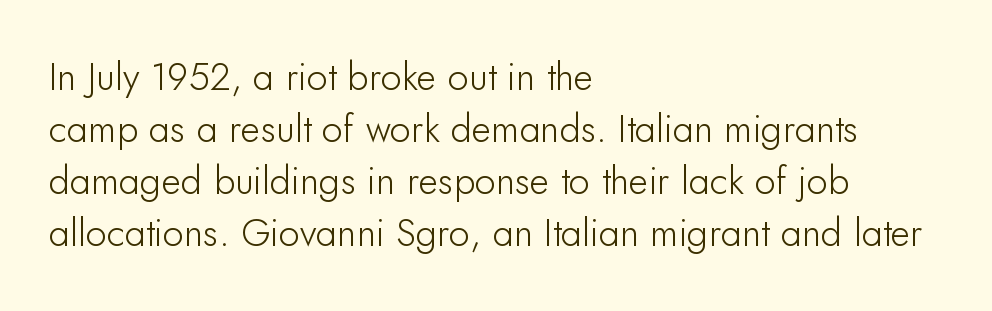
{"serif": "no", "italic": "no", "width": "normal", "stroke_contrast": "low", "x_height": "small", "monospaced": "no", "underline": "no", "align": "left", "line_spacing": "normal", "line_spacing_ratio": 1.37, "letter_spacing": "normal", "letter_spacing_em": 0.0, "glyph_px": 38}
